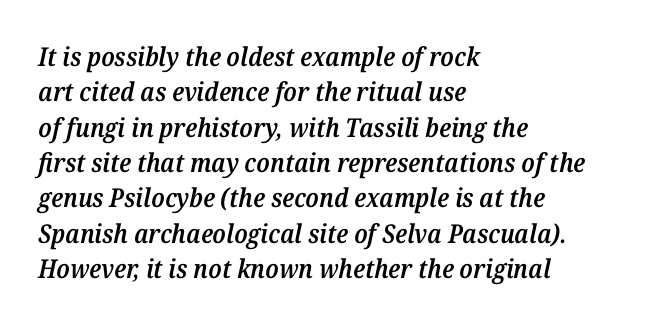
{"italic": "yes", "lean": "right", "slant_degrees": 12, "bold": "semi", "underline": "no", "align": "left", "line_spacing": "normal", "line_spacing_ratio": 1.36, "letter_spacing": "normal", "letter_spacing_em": 0.0, "glyph_px": 26}
